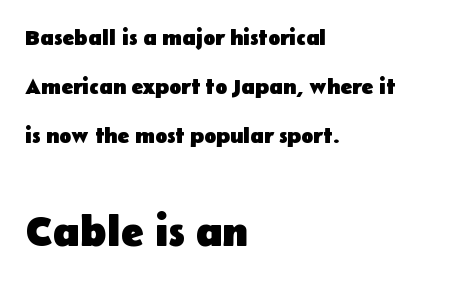
The letters are bold, with thick, heavy strokes. The line texture is even and compact thanks to regular tracking. Successive baselines arrive slowly, with a big drop between each. Type size steps up from the first block to the second. Looks like regular typesetting: each glyph gets only the width it needs. If you drew a line through each stem, it would be perfectly vertical.
